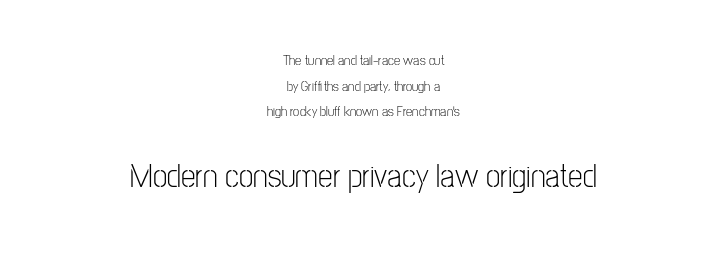
{"serif": "no", "italic": "no", "bold": "no", "weight": "light", "width": "condensed", "stroke_contrast": "low", "x_height": "medium", "monospaced": "no", "underline": "no", "align": "center", "line_spacing_ratio": 1.83, "letter_spacing": "normal", "letter_spacing_em": 0.0, "larger_block": "second", "size_ratio": 2.36, "glyph_px": 33}
